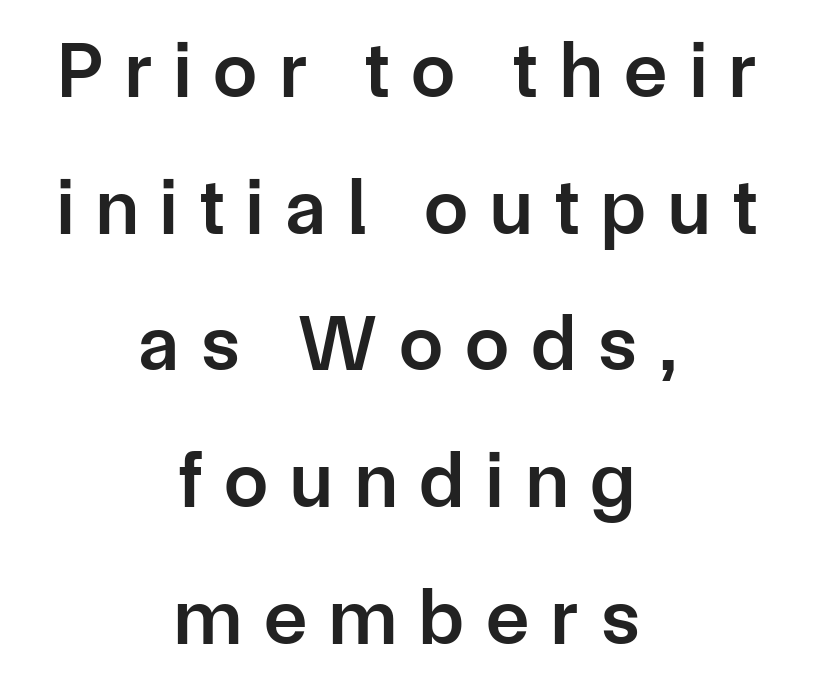
Q: Is the text bold? A: Semi-bold.
Q: Is the text italic (slanted)? A: No, it is upright.
Q: Is the typeface a serif or a sans-serif typeface? A: Sans-serif.
Q: Is the text underlined? A: No.
Q: How is the paragraph aligned? A: Centered.
Q: Is the spacing between letters normal or unusually wide? A: Unusually wide.
Q: Width (condensed, normal, or wide)? A: Normal.
Q: Stroke contrast? A: Low.
Q: x-height? A: Medium.
Q: Monospaced? A: No.
